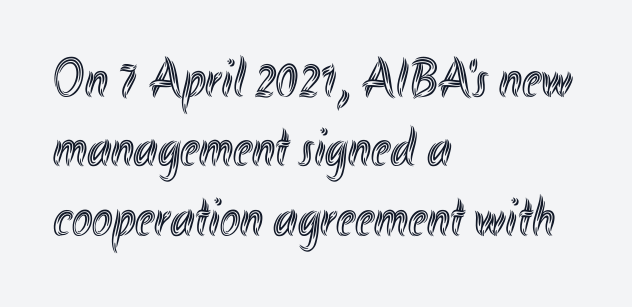
Q: Is the text italic (slanted)? A: Yes.
Q: Is the text underlined? A: No.
Q: How is the paragraph aligned? A: Left-aligned.
Q: Is the spacing between letters normal or unusually wide? A: Normal.
Q: Is the spacing between lines tight, normal or loose? A: Normal.
Q: Width (condensed, normal, or wide)? A: Condensed.
Q: x-height? A: Small.
Q: Monospaced? A: No.
